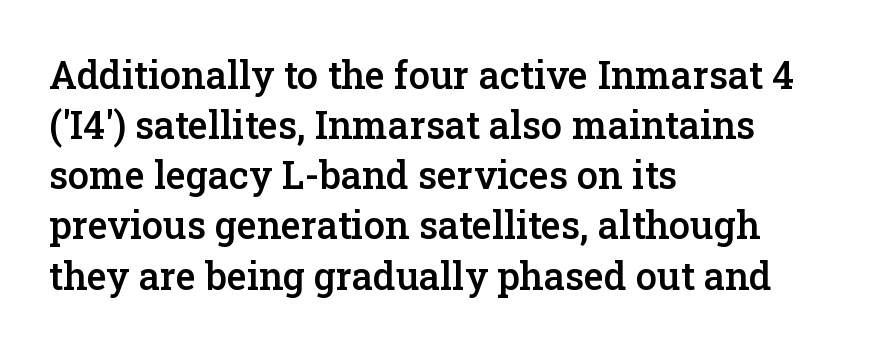
The image shows 38 px semibold serif type, upright; set left-aligned, normal line spacing (1.32x), normal letter spacing, not underlined; low stroke contrast and a medium x-height.
